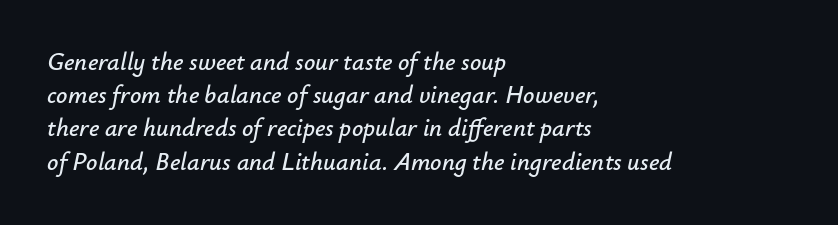
Q: Is the text italic (slanted)? A: Yes, it leans right by about 12 degrees.
Q: Is the text underlined? A: No.
Q: How is the paragraph aligned? A: Left-aligned.
Q: Is the spacing between letters normal or unusually wide? A: Normal.
Q: Is the spacing between lines tight, normal or loose? A: Normal.
